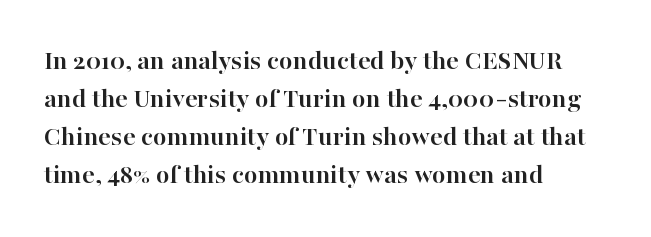
To sum up the face: it has serifs. If you measured baseline to baseline, you'd find a middling distance. Note the varied advance widths — an 'i' is clearly narrower than an 'm'. The paragraph shown leans on its left margin. This is heavy type, rendered in bold.
